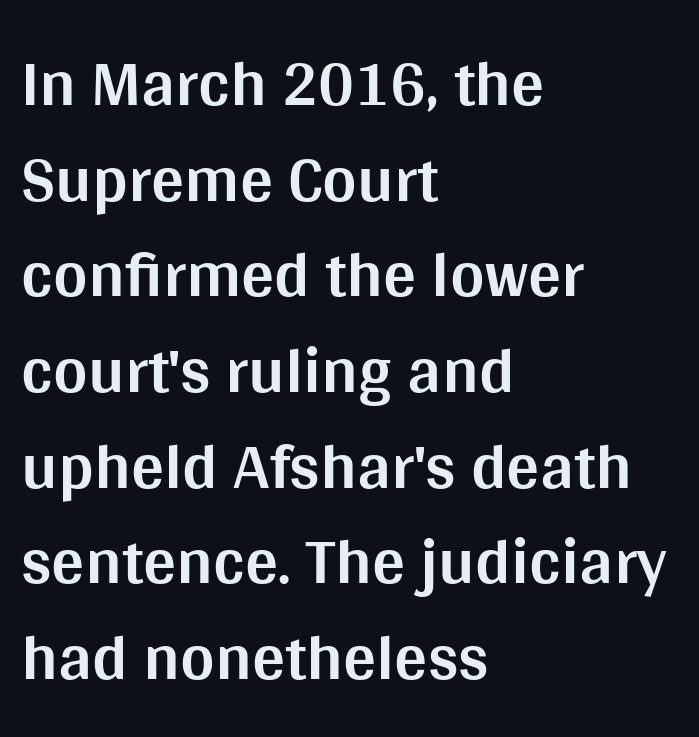
Q: Is the text bold? A: Yes.
Q: Is the text italic (slanted)? A: No, it is upright.
Q: Is the typeface a serif or a sans-serif typeface? A: Sans-serif.
Q: Is the text underlined? A: No.
Q: How is the paragraph aligned? A: Left-aligned.
Q: Is the spacing between letters normal or unusually wide? A: Normal.
Q: Is the spacing between lines tight, normal or loose? A: Normal.
Q: Width (condensed, normal, or wide)? A: Normal.
Q: Stroke contrast? A: Medium.
Q: x-height? A: Large.
Q: Monospaced? A: No.
